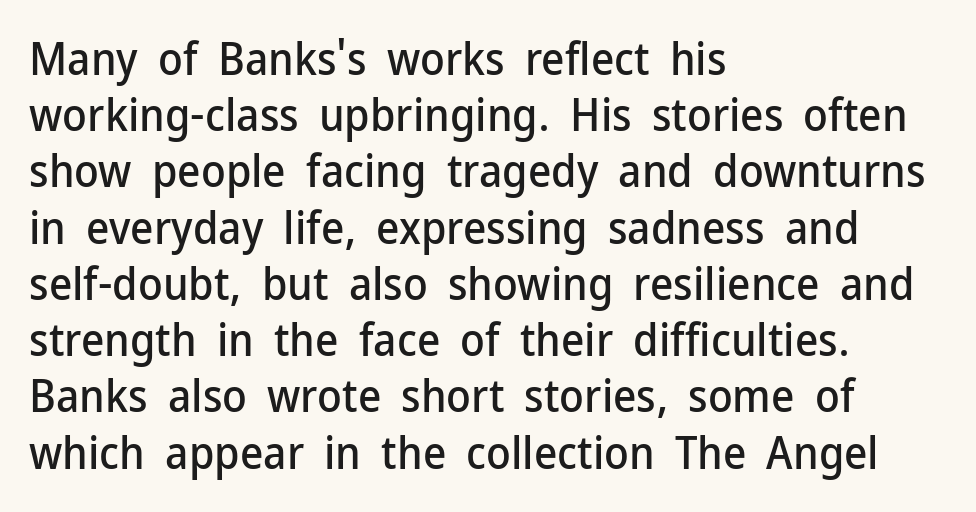
Q: Is the text italic (slanted)? A: No, it is upright.
Q: Is the typeface a serif or a sans-serif typeface? A: Sans-serif.
Q: Is the text underlined? A: No.
Q: How is the paragraph aligned? A: Left-aligned.
Q: Is the spacing between letters normal or unusually wide? A: Normal.
Q: Is the spacing between lines tight, normal or loose? A: Normal.
Q: Width (condensed, normal, or wide)? A: Normal.
Q: Stroke contrast? A: Low.
Q: x-height? A: Medium.
Q: Monospaced? A: No.
